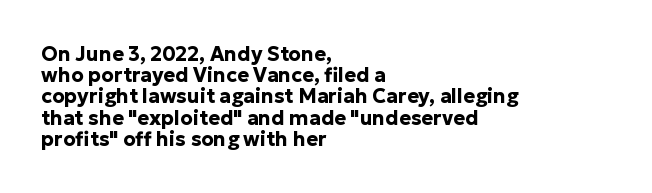
Q: Is the text bold? A: Yes.
Q: Is the text italic (slanted)? A: No, it is upright.
Q: Is the text underlined? A: No.
Q: How is the paragraph aligned? A: Left-aligned.
Q: Is the spacing between letters normal or unusually wide? A: Normal.
Q: Is the spacing between lines tight, normal or loose? A: Tight.
